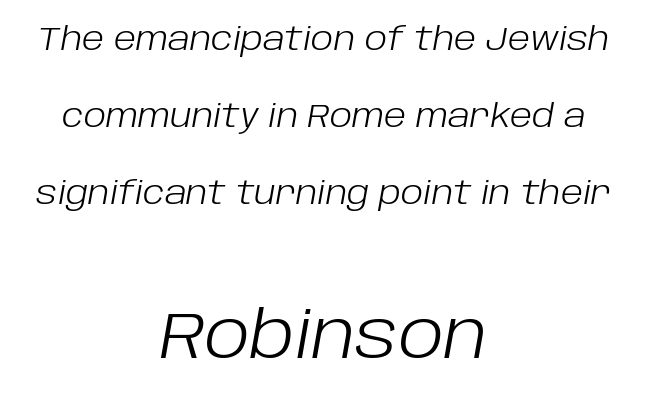
Q: Is the text bold? A: No.
Q: Is the text italic (slanted)? A: Yes, it leans right by about 10 degrees.
Q: Is the text underlined? A: No.
Q: How is the paragraph aligned? A: Centered.
Q: Is the spacing between letters normal or unusually wide? A: Normal.
Q: Is the spacing between lines tight, normal or loose? A: Loose.
Q: Which block of text is set in a larger size, the first (top) or the second (bottom)? A: The second (bottom) one.
Q: Width (condensed, normal, or wide)? A: Normal.
Q: Stroke contrast? A: Low.
Q: x-height? A: Large.
Q: Monospaced? A: No.
